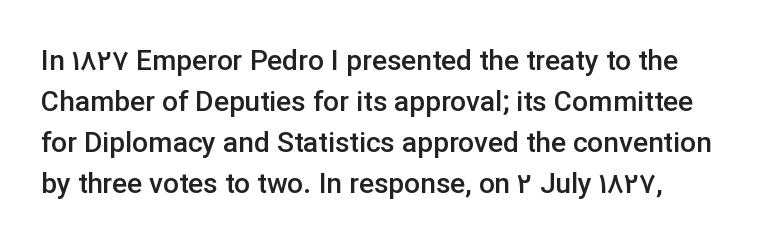
Character widths vary here, with narrow letters taking less room than wide ones. The glyphs are unaccompanied by any horizontal stroke below them. Italic: no, the glyphs are upright roman. Observe the absence of serifs on each vertical stroke in this sample. Look at the stroke-to-counter ratio: somewhat heavy, a semibold. Regular leading.
